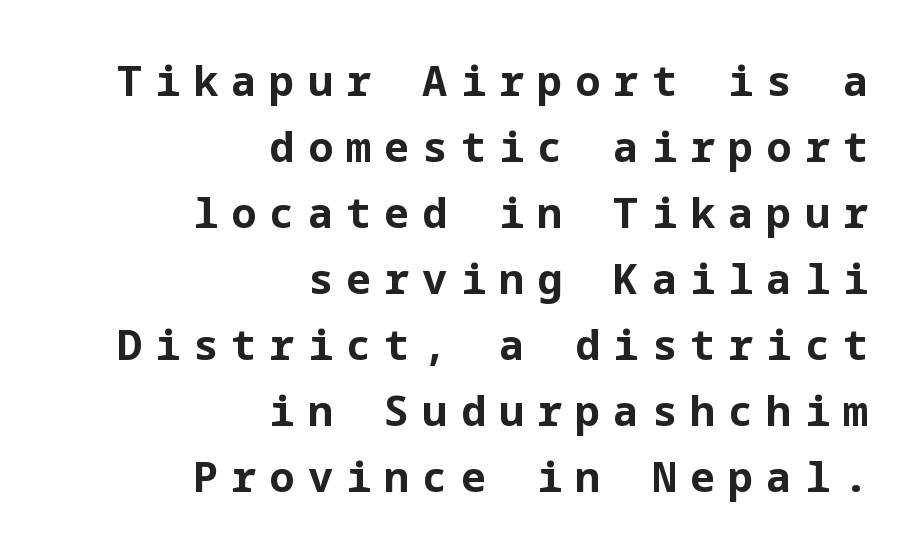
Q: Is the text bold? A: Yes.
Q: Is the text italic (slanted)? A: No, it is upright.
Q: Is the typeface a serif or a sans-serif typeface? A: Sans-serif.
Q: Is the text underlined? A: No.
Q: How is the paragraph aligned? A: Right-aligned.
Q: Is the spacing between letters normal or unusually wide? A: Unusually wide.
Q: Is the spacing between lines tight, normal or loose? A: Normal.
Q: Width (condensed, normal, or wide)? A: Normal.
Q: Stroke contrast? A: Low.
Q: x-height? A: Medium.
